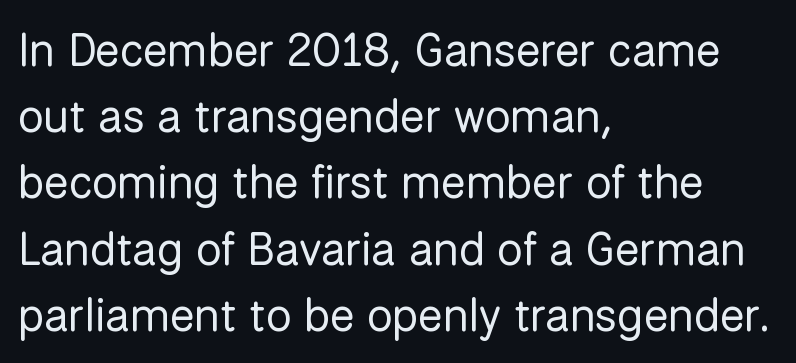
The image shows 46 px regular-weight sans-serif type, upright; set left-aligned, normal line spacing (1.44x), normal letter spacing, not underlined; low stroke contrast and a medium x-height.
